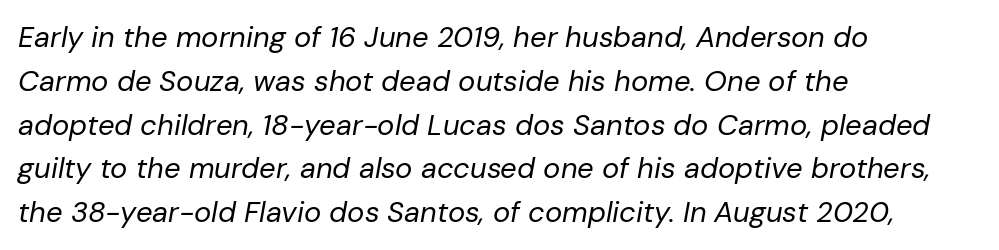
Italic: yes, the glyphs are oblique. Do the characters align in a grid? No, the font is proportional. Casual observation: everything's shoved over to the left. Look at the tracking — it's just the regular setting, nothing added. A clean baseline with only descenders dipping below it.
